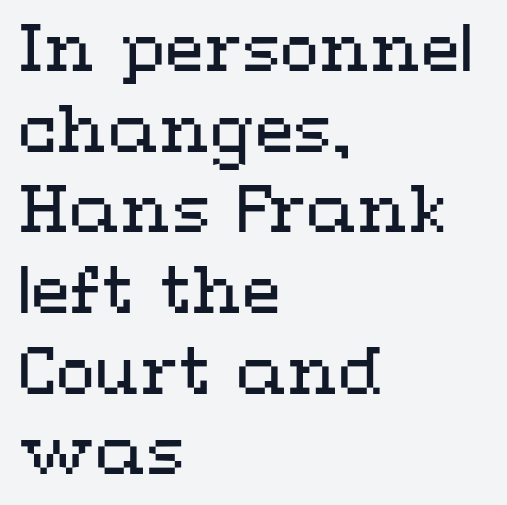
The image shows 64 px regular-weight, wide type, upright; set left-aligned, normal line spacing (1.26x), normal letter spacing, not underlined; medium stroke contrast and a medium x-height.
